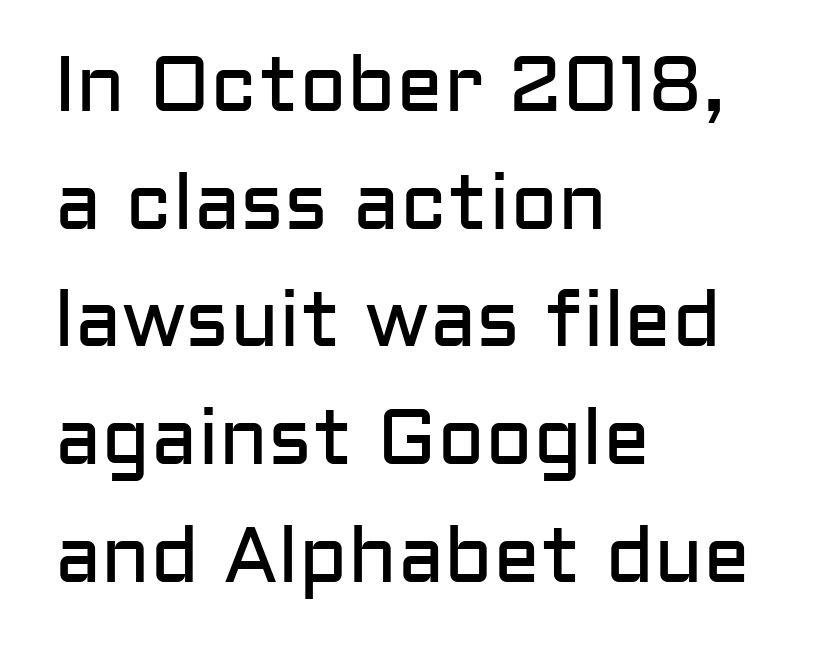
Which margin do the lines hug? The left one — the right edge is uneven. In terms of letterspacing, this is plain default setting. Is there much room between lines? A standard amount, neither cramped nor airy. Do the characters align in a grid? No, the font is proportional.
